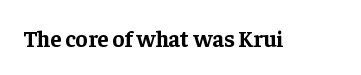
Q: Is the text bold? A: Yes.
Q: Is the text italic (slanted)? A: No, it is upright.
Q: Is the text underlined? A: No.
Q: Is the spacing between letters normal or unusually wide? A: Normal.
